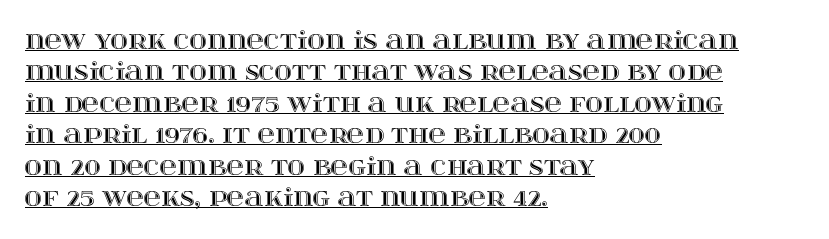
The image shows 24 px text type, upright; set left-aligned, normal line spacing (1.31x), normal letter spacing, underlined.
